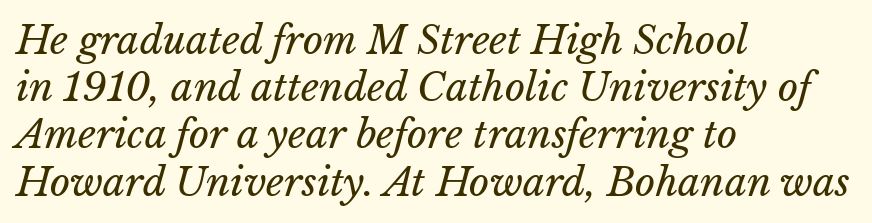
Underlining? Definitely not there. Spacing verdict: proportional, widths tailored to each character. A student would call this left alignment; a typographer would say flush left, rag right. Honestly, the letter spacing is just normal — you wouldn't notice it.
